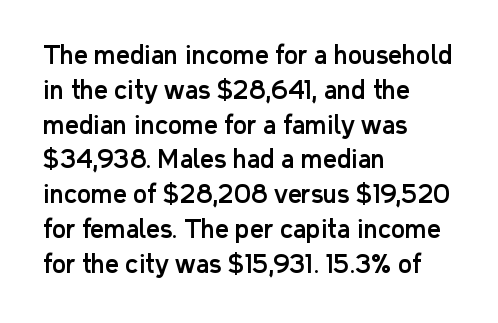
Q: Is the text italic (slanted)? A: No, it is upright.
Q: Is the text underlined? A: No.
Q: How is the paragraph aligned? A: Left-aligned.
Q: Is the spacing between letters normal or unusually wide? A: Normal.
Q: Is the spacing between lines tight, normal or loose? A: Normal.
